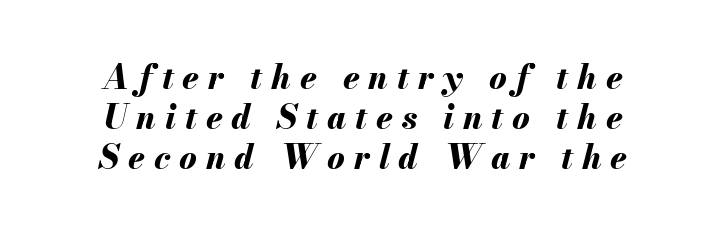
Q: Is the text bold? A: Yes.
Q: Is the text italic (slanted)? A: Yes, it leans right by about 13 degrees.
Q: Is the text underlined? A: No.
Q: How is the paragraph aligned? A: Centered.
Q: Is the spacing between letters normal or unusually wide? A: Unusually wide.
Q: Width (condensed, normal, or wide)? A: Normal.
Q: Stroke contrast? A: Medium.
Q: x-height? A: Small.
Q: Monospaced? A: No.
